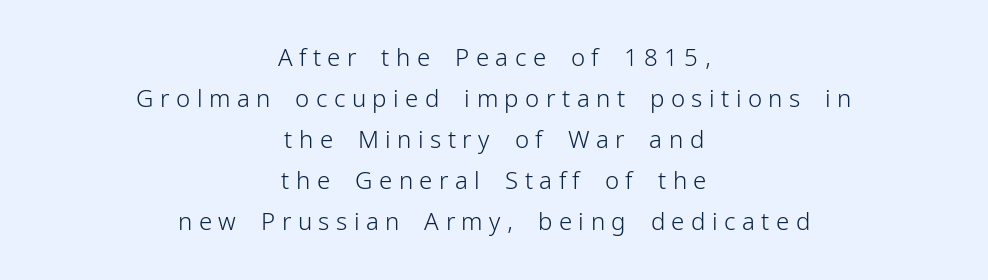
{"italic": "no", "bold": "no", "underline": "no", "align": "center", "line_spacing_ratio": 1.71, "letter_spacing": "wide", "letter_spacing_em": 0.27, "glyph_px": 24}
